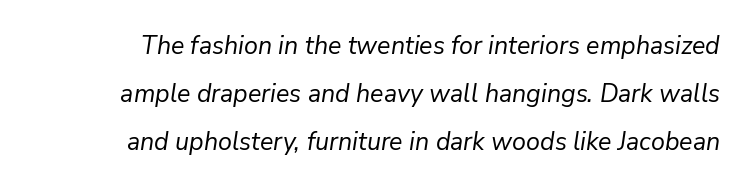
{"italic": "yes", "lean": "right", "slant_degrees": 9, "bold": "no", "underline": "no", "line_spacing": "loose", "line_spacing_ratio": 1.92, "letter_spacing": "normal", "letter_spacing_em": 0.0, "glyph_px": 25}
